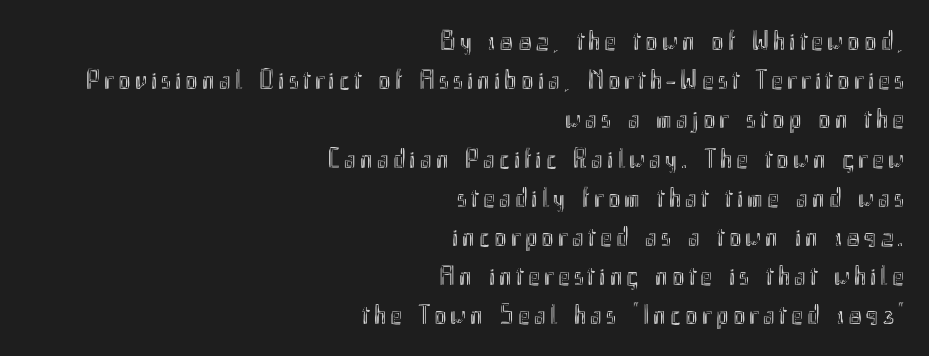
{"italic": "no", "width": "condensed", "x_height": "small", "monospaced": "no", "underline": "no", "align": "right", "line_spacing": "normal", "line_spacing_ratio": 1.4, "glyph_px": 28}
